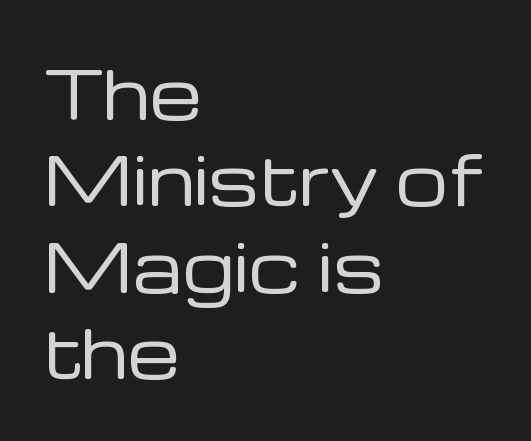
Rule under the text: the space is simply empty. Are there feet on the stems? There aren't — it's a sans. Caption: multi-line text, flush left, ragged right. Does extra space separate the letters? No, they use regular spacing. The designer left line spacing at the default.
